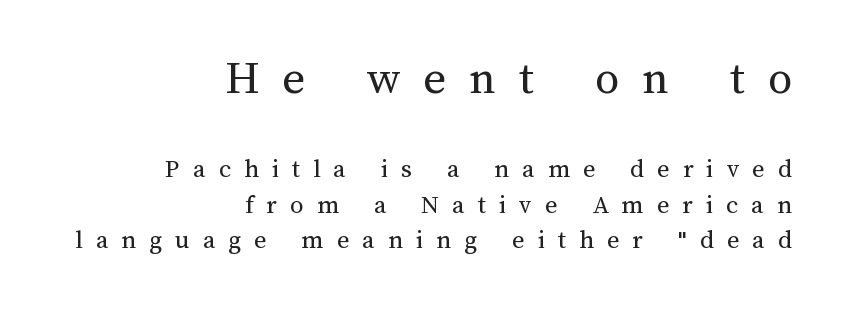
Q: Is the text bold? A: No.
Q: Is the text italic (slanted)? A: No, it is upright.
Q: Is the text underlined? A: No.
Q: How is the paragraph aligned? A: Right-aligned.
Q: Is the spacing between letters normal or unusually wide? A: Unusually wide.
Q: Is the spacing between lines tight, normal or loose? A: Normal.
Q: Which block of text is set in a larger size, the first (top) or the second (bottom)? A: The first (top) one.
Q: Width (condensed, normal, or wide)? A: Normal.
Q: Stroke contrast? A: Medium.
Q: x-height? A: Medium.
Q: Monospaced? A: No.
